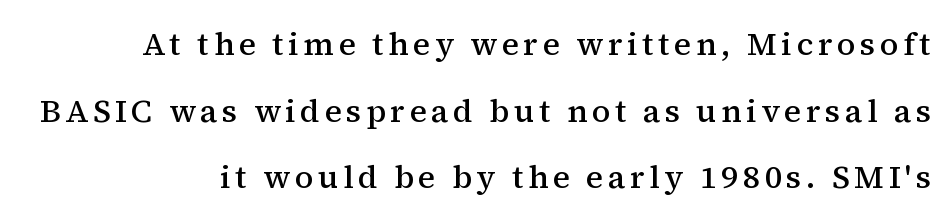
{"serif": "yes", "italic": "no", "bold": "semi", "weight": "semibold", "width": "normal", "stroke_contrast": "medium", "x_height": "medium", "monospaced": "no", "underline": "no", "align": "right", "line_spacing": "loose", "line_spacing_ratio": 2.08, "glyph_px": 32}
